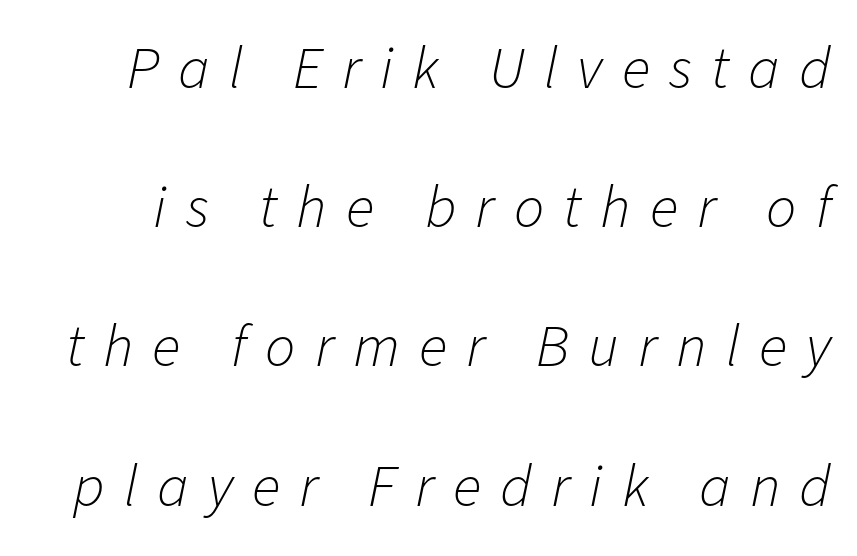
{"italic": "yes", "lean": "right", "slant_degrees": 11, "bold": "no", "weight": "light", "width": "normal", "stroke_contrast": "low", "x_height": "medium", "monospaced": "no", "underline": "no", "line_spacing": "loose", "line_spacing_ratio": 2.32, "letter_spacing": "wide", "letter_spacing_em": 0.32, "glyph_px": 60}
